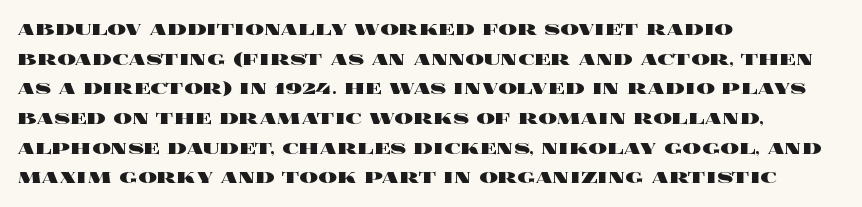
The image shows 23 px bold type, upright; set left-aligned, normal line spacing (1.29x), normal letter spacing, not underlined.
